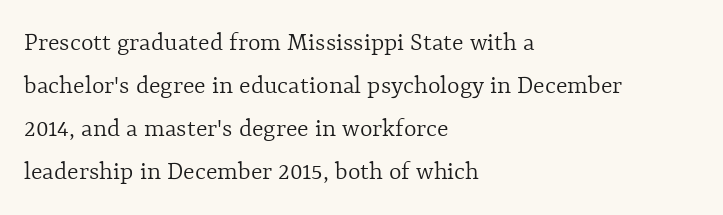
Line beginnings align vertically; line endings do not. Quick note: not italic, upright. No chunkiness to these letters — they're not bold. Default kerning and tracking; the words read as compact shapes.
